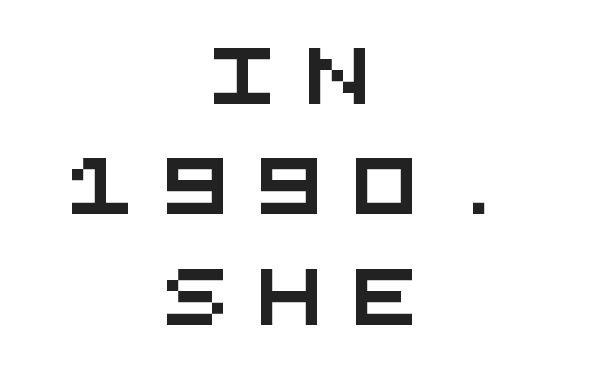
The compositor balanced each line on the midline. The font family rendered here belongs to the sans-serif group. These lines stand farther apart than default settings would place them. The zone under the glyphs is completely vacant. Short note: letters widely spaced.
